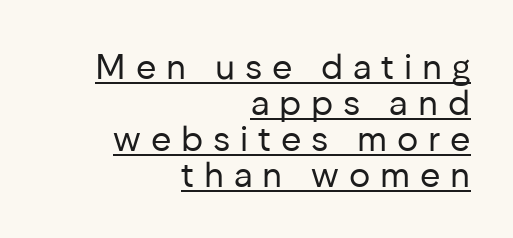
The image shows 35 px regular-weight sans-serif type, upright; set right-aligned, tight line spacing (1.03x), unusually wide letter spacing (+0.28 em), underlined; low stroke contrast and a medium x-height.
